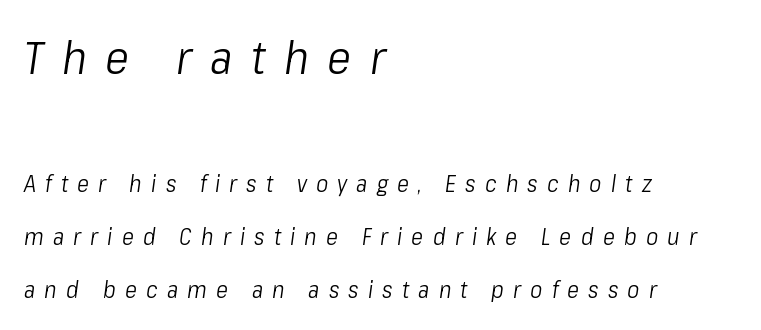
{"italic": "yes", "lean": "right", "slant_degrees": 8, "bold": "no", "weight": "light", "width": "condensed", "stroke_contrast": "low", "x_height": "medium", "monospaced": "no", "underline": "no", "align": "left", "line_spacing": "loose", "line_spacing_ratio": 2.31, "letter_spacing": "wide", "letter_spacing_em": 0.4, "larger_block": "first", "size_ratio": 2.0, "glyph_px": 46}
